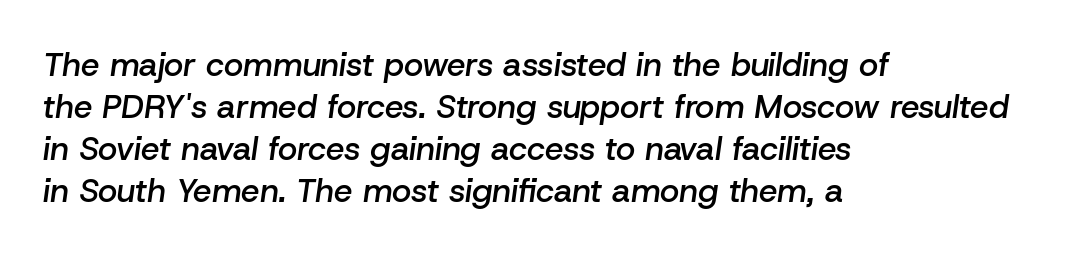
{"italic": "yes", "lean": "right", "slant_degrees": 8, "bold": "semi", "weight": "semibold", "width": "normal", "stroke_contrast": "low", "x_height": "medium", "monospaced": "no", "underline": "no", "align": "left", "line_spacing": "normal", "line_spacing_ratio": 1.27, "letter_spacing": "normal", "letter_spacing_em": 0.0, "glyph_px": 33}
